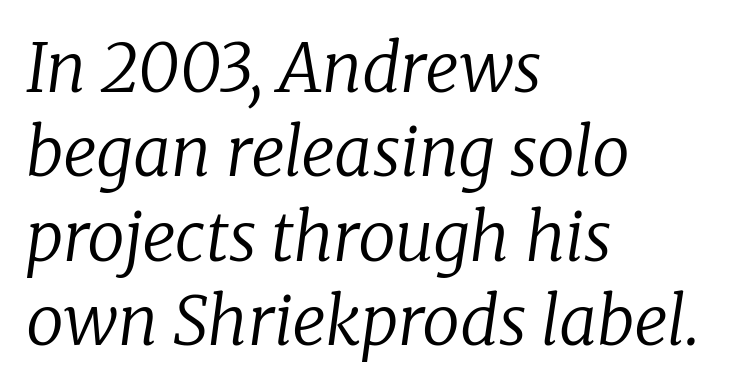
{"serif": "yes", "italic": "yes", "lean": "right", "slant_degrees": 8, "bold": "no", "weight": "regular", "width": "normal", "stroke_contrast": "low", "x_height": "medium", "monospaced": "no", "underline": "no", "align": "left", "line_spacing": "normal", "line_spacing_ratio": 1.26, "letter_spacing": "normal", "letter_spacing_em": 0.0, "glyph_px": 67}
